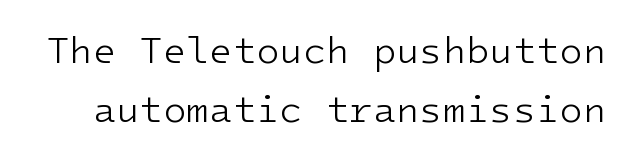
The image shows 38 px light sans-serif type, upright, monospaced; set normal line spacing (1.54x), normal letter spacing, not underlined; low stroke contrast and a medium x-height.
